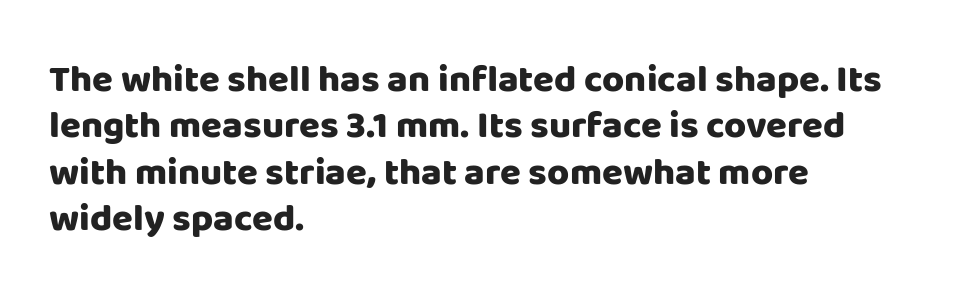
Q: Is the text bold? A: Yes.
Q: Is the text italic (slanted)? A: No, it is upright.
Q: Is the typeface a serif or a sans-serif typeface? A: Sans-serif.
Q: Is the text underlined? A: No.
Q: How is the paragraph aligned? A: Left-aligned.
Q: Is the spacing between letters normal or unusually wide? A: Normal.
Q: Width (condensed, normal, or wide)? A: Normal.
Q: Stroke contrast? A: Low.
Q: x-height? A: Large.
Q: Monospaced? A: No.
